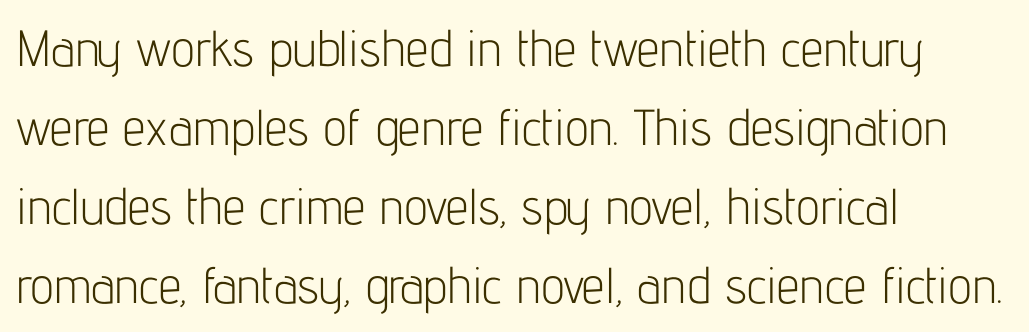
{"serif": "no", "italic": "no", "bold": "no", "weight": "light", "width": "condensed", "stroke_contrast": "low", "x_height": "medium", "monospaced": "no", "underline": "no", "align": "left", "line_spacing": "normal", "line_spacing_ratio": 1.55, "letter_spacing": "normal", "letter_spacing_em": 0.0, "glyph_px": 51}
